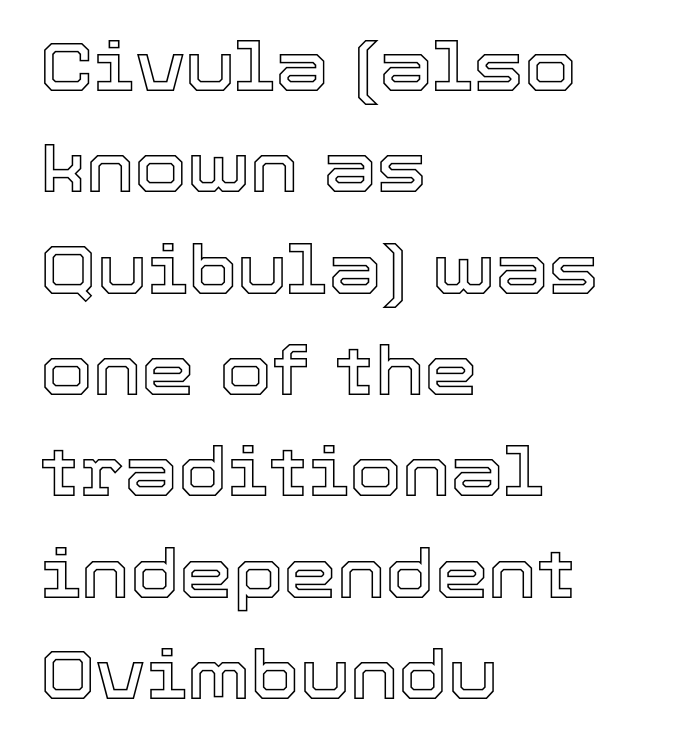
{"italic": "no", "width": "normal", "x_height": "medium", "monospaced": "no", "underline": "no", "align": "left", "line_spacing": "normal", "line_spacing_ratio": 1.49, "letter_spacing": "normal", "letter_spacing_em": 0.0, "glyph_px": 68}
